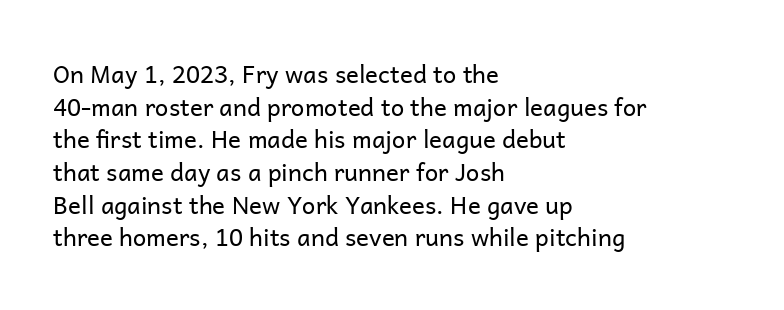
Q: Is the text bold? A: No.
Q: Is the text italic (slanted)? A: No, it is upright.
Q: Is the text underlined? A: No.
Q: How is the paragraph aligned? A: Left-aligned.
Q: Is the spacing between letters normal or unusually wide? A: Normal.
Q: Is the spacing between lines tight, normal or loose? A: Normal.
